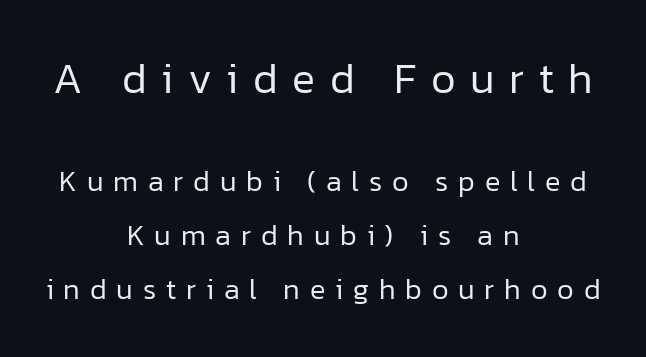
Each stroke keeps to a modest, everyday thickness or less. Spacing between characters has been opened up far beyond the box default. One-word summary of the alignment: center. Whoever set this made the first block the dominant, larger element. The text was rendered using a sans face with plain stroke endings.
